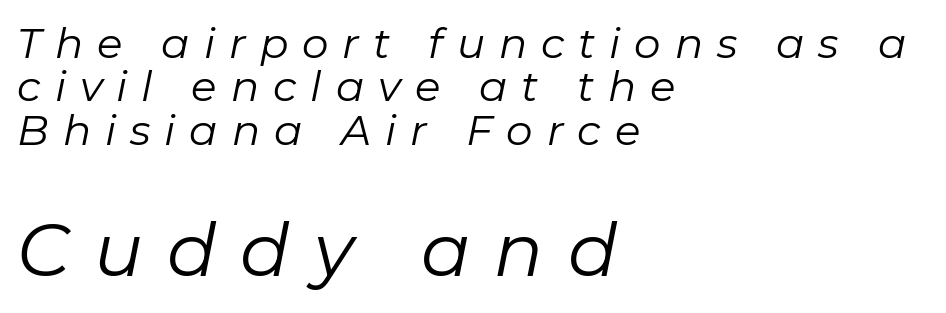
Q: Is the text bold? A: No.
Q: Is the text italic (slanted)? A: Yes, it leans right by about 11 degrees.
Q: Is the text underlined? A: No.
Q: How is the paragraph aligned? A: Left-aligned.
Q: Is the spacing between letters normal or unusually wide? A: Unusually wide.
Q: Is the spacing between lines tight, normal or loose? A: Tight.
Q: Which block of text is set in a larger size, the first (top) or the second (bottom)? A: The second (bottom) one.
Q: Width (condensed, normal, or wide)? A: Normal.
Q: Stroke contrast? A: Low.
Q: x-height? A: Medium.
Q: Monospaced? A: No.
